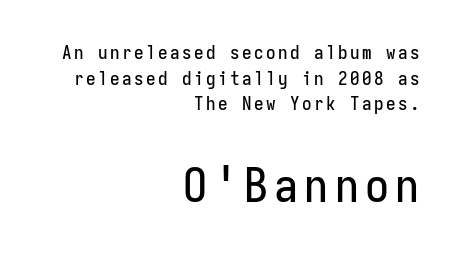
Q: Is the text italic (slanted)? A: No, it is upright.
Q: Is the typeface a serif or a sans-serif typeface? A: Sans-serif.
Q: Is the text underlined? A: No.
Q: How is the paragraph aligned? A: Right-aligned.
Q: Is the spacing between lines tight, normal or loose? A: Normal.
Q: Which block of text is set in a larger size, the first (top) or the second (bottom)? A: The second (bottom) one.
Q: Width (condensed, normal, or wide)? A: Condensed.
Q: Stroke contrast? A: Low.
Q: x-height? A: Medium.
Q: Monospaced? A: Yes.
